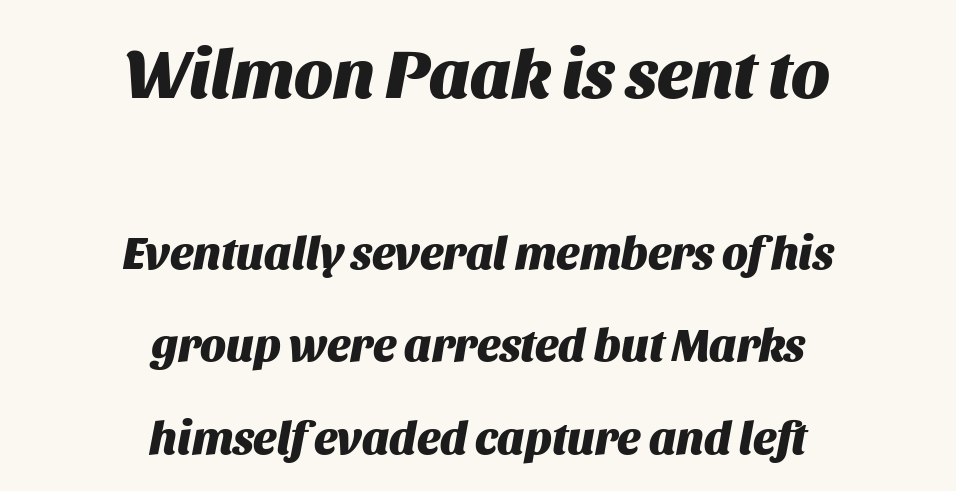
The baseline area is clear. One-word summary of the alignment: center. You could not count columns in this text — the font is proportionally spaced. The face used here has the dense, thick strokes of a bold. The rendering shrinks the type as you move from the upper chunk to the lower.
